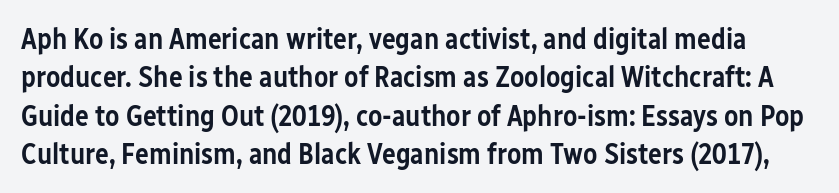
Q: Is the text bold? A: Semi-bold.
Q: Is the text italic (slanted)? A: No, it is upright.
Q: Is the typeface a serif or a sans-serif typeface? A: Sans-serif.
Q: Is the text underlined? A: No.
Q: Is the spacing between letters normal or unusually wide? A: Normal.
Q: Is the spacing between lines tight, normal or loose? A: Normal.
Q: Width (condensed, normal, or wide)? A: Condensed.
Q: Stroke contrast? A: Low.
Q: x-height? A: Medium.
Q: Monospaced? A: No.
